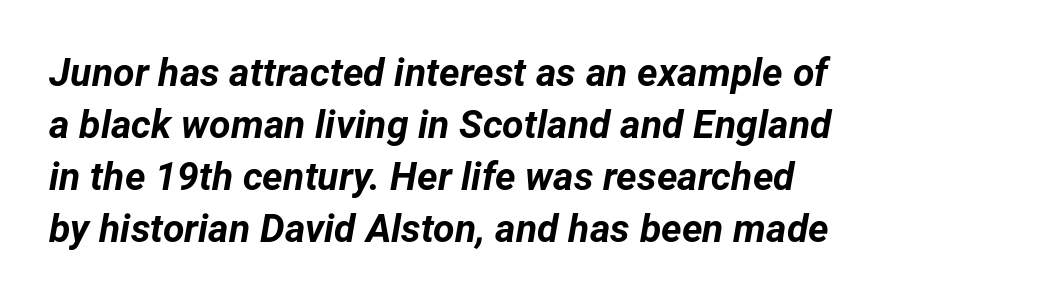
The image shows 39 px bold type, italic (leaning right); set left-aligned, normal line spacing (1.33x), normal letter spacing, not underlined; low stroke contrast and a medium x-height.
